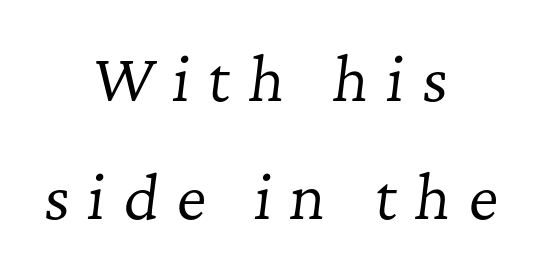
Q: Is the text bold? A: No.
Q: Is the text italic (slanted)? A: Yes, it leans right by about 7 degrees.
Q: Is the typeface a serif or a sans-serif typeface? A: Serif.
Q: Is the text underlined? A: No.
Q: How is the paragraph aligned? A: Centered.
Q: Is the spacing between letters normal or unusually wide? A: Unusually wide.
Q: Is the spacing between lines tight, normal or loose? A: Loose.
Q: Width (condensed, normal, or wide)? A: Normal.
Q: Stroke contrast? A: Low.
Q: x-height? A: Medium.
Q: Monospaced? A: No.
